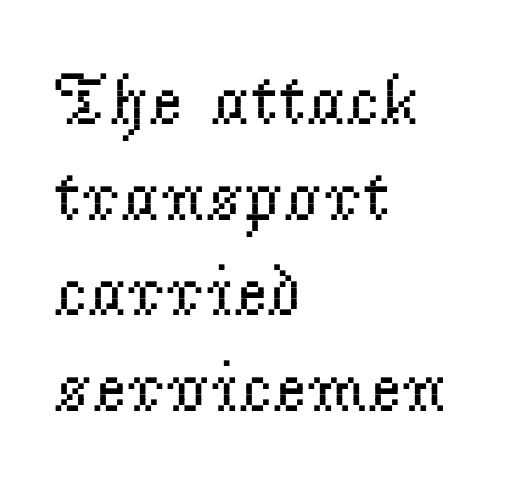
Ascenders rise straight up at ninety degrees. Is this a fixed-width face? No — the glyphs have proportional, varying widths. Bold? No — there's no thickening of the strokes. The rendering shows small feet on the letterforms — a serif design. The paragraph has a hard left edge and a soft right edge.
